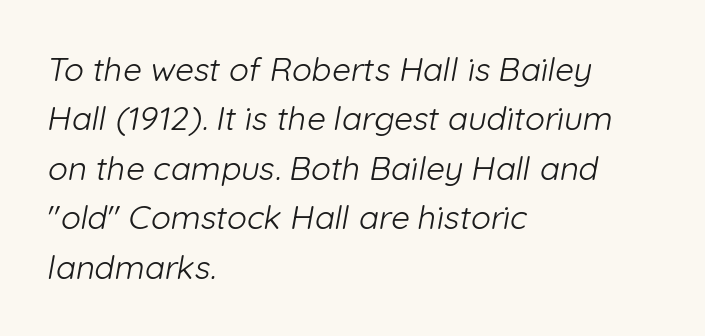
Q: Is the text bold? A: No.
Q: Is the typeface a serif or a sans-serif typeface? A: Sans-serif.
Q: Is the text underlined? A: No.
Q: How is the paragraph aligned? A: Left-aligned.
Q: Is the spacing between letters normal or unusually wide? A: Normal.
Q: Is the spacing between lines tight, normal or loose? A: Normal.
Q: Width (condensed, normal, or wide)? A: Normal.
Q: Stroke contrast? A: Low.
Q: x-height? A: Medium.
Q: Monospaced? A: No.
